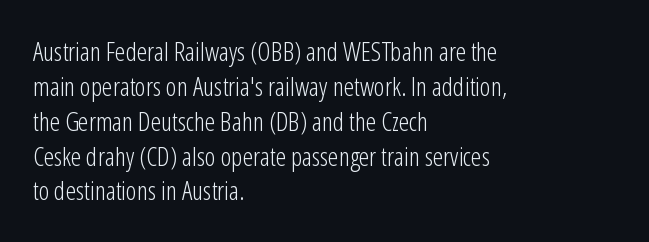
The image shows 26 px text type, upright; set left-aligned, normal line spacing (1.34x), normal letter spacing, not underlined.
